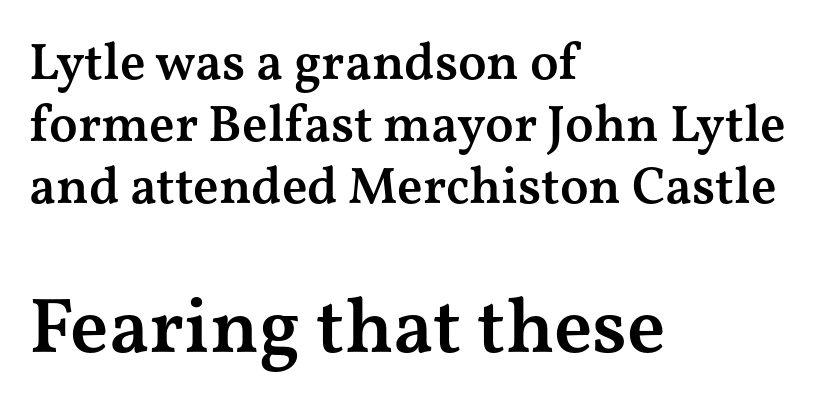
This rendering uses left alignment, leaving the right contour irregular. Serifs: yes, visible at the terminals of the letterforms. You could not count columns in this text — the font is proportionally spaced. A bit beefed up — I'd call it semibold rather than bold.
